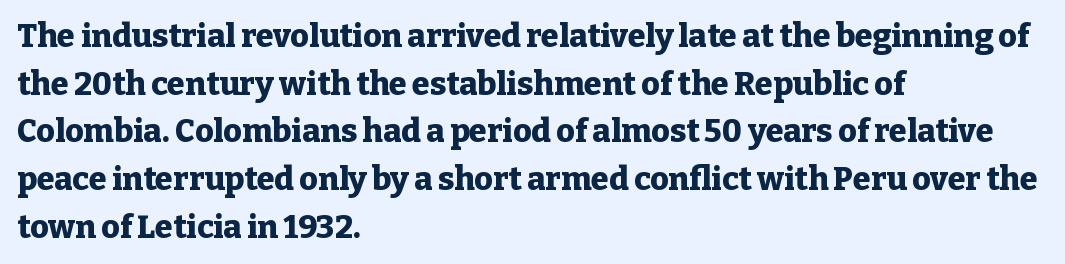
Q: Is the text bold? A: Yes.
Q: Is the text italic (slanted)? A: No, it is upright.
Q: Is the typeface a serif or a sans-serif typeface? A: Serif.
Q: Is the text underlined? A: No.
Q: How is the paragraph aligned? A: Left-aligned.
Q: Is the spacing between letters normal or unusually wide? A: Normal.
Q: Is the spacing between lines tight, normal or loose? A: Normal.
Q: Width (condensed, normal, or wide)? A: Normal.
Q: Stroke contrast? A: Low.
Q: x-height? A: Medium.
Q: Monospaced? A: No.
